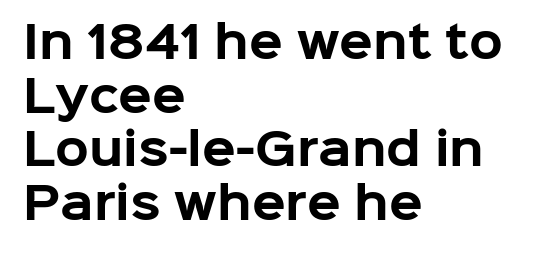
{"serif": "no", "italic": "no", "bold": "yes", "weight": "bold", "width": "normal", "stroke_contrast": "low", "x_height": "medium", "monospaced": "no", "underline": "no", "align": "left", "line_spacing_ratio": 1.22, "letter_spacing": "normal", "letter_spacing_em": 0.0, "glyph_px": 44}
